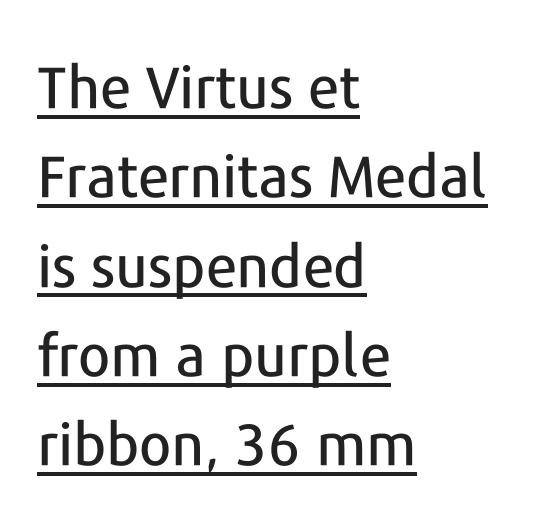
{"serif": "no", "italic": "no", "width": "normal", "stroke_contrast": "low", "x_height": "medium", "monospaced": "no", "underline": "yes", "align": "left", "line_spacing": "normal", "line_spacing_ratio": 1.54, "letter_spacing": "normal", "letter_spacing_em": 0.0, "glyph_px": 58}
